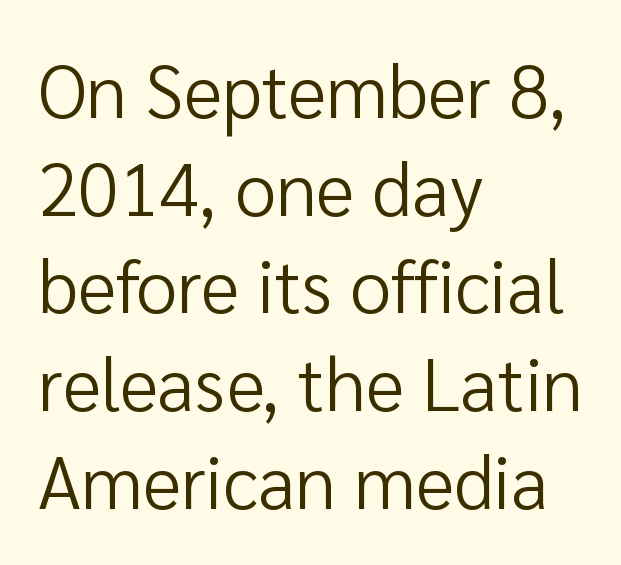
{"serif": "no", "italic": "no", "bold": "no", "weight": "regular", "width": "normal", "stroke_contrast": "low", "x_height": "medium", "monospaced": "no", "underline": "no", "align": "left", "line_spacing": "normal", "line_spacing_ratio": 1.32, "letter_spacing": "normal", "letter_spacing_em": 0.0, "glyph_px": 74}
